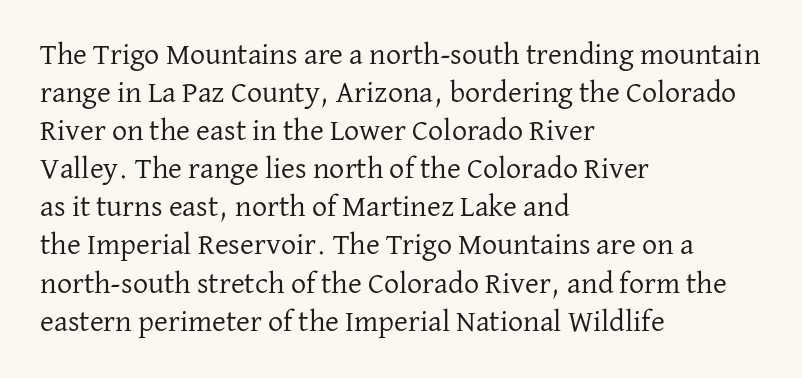
Q: Is the text bold? A: No.
Q: Is the text italic (slanted)? A: No, it is upright.
Q: Is the typeface a serif or a sans-serif typeface? A: Serif.
Q: Is the text underlined? A: No.
Q: How is the paragraph aligned? A: Left-aligned.
Q: Is the spacing between letters normal or unusually wide? A: Normal.
Q: Is the spacing between lines tight, normal or loose? A: Normal.
Q: Width (condensed, normal, or wide)? A: Normal.
Q: Stroke contrast? A: Low.
Q: x-height? A: Medium.
Q: Monospaced? A: No.
